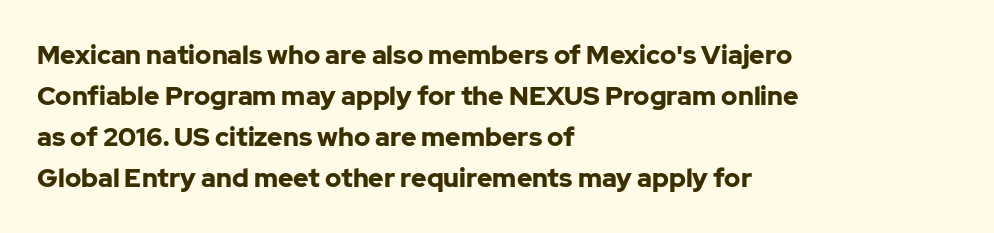
Standard letterfit; no display-style spreading of the glyphs. Compared with typical paragraphs, the rows here are spaced about the same. A bare baseline throughout the passage. Every stem runs plumb, perpendicular to the baseline. The typesetter chose a ragged-right arrangement here. The font is running at its bold setting.
